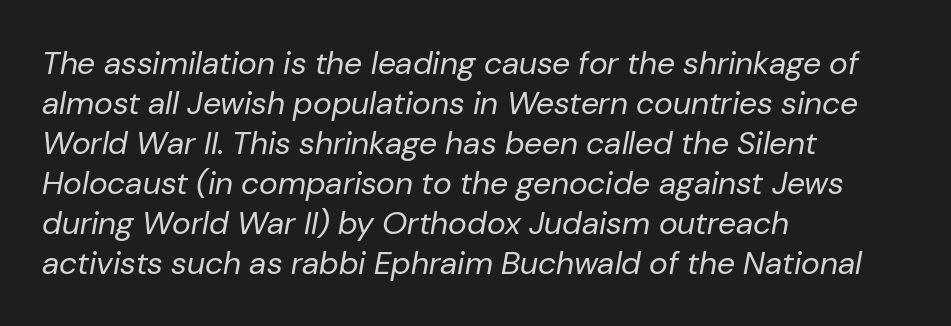
A typesetter would call this leading conventional body-copy spacing. The lettering tilts uniformly, giving the passage an italic look. Spacing verdict: proportional, widths tailored to each character. The letters sit at their default tracking, neither squeezed nor spread.
